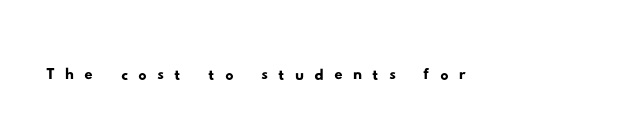
Looks like regular typesetting: each glyph gets only the width it needs. Look at the bottom of the vertical strokes: they stop flat, with no serifs. Observe the wide spacing: letters keep a clear distance from each other. Words float on clear page, feet unadorned.
